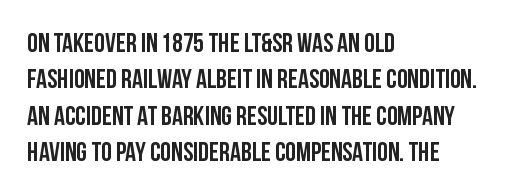
Tracking value appears to be zero — textbook default spacing. The type sits square on the baseline with zero lean. A clean baseline with only descenders dipping below it. Is the block centered? No — it sits flush against the left margin. Notice how descenders clear the ascenders below comfortably — that's standard leading.
